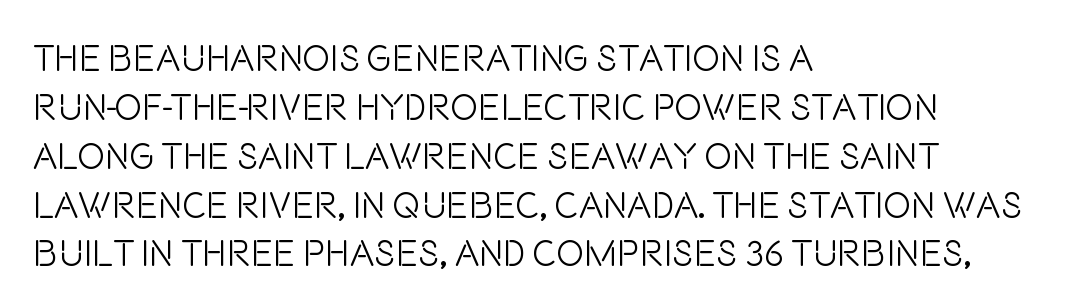
The text was rendered using a sans face with plain stroke endings. Leading matches the norm, producing a regular column. These lines were composed using upright roman letters. Stem width sits at or under what a default text font uses.
